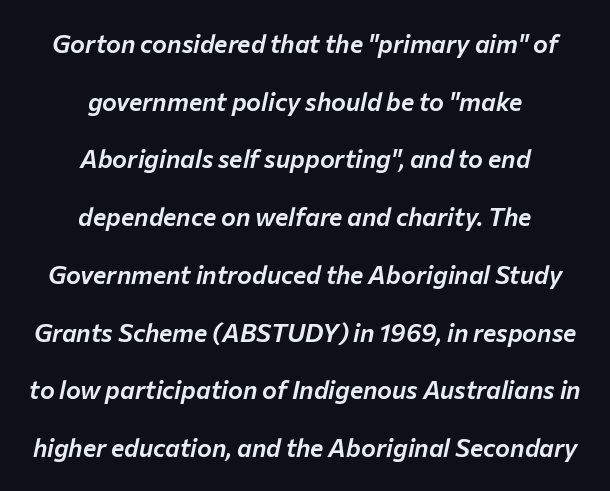
Q: Is the text italic (slanted)? A: Yes, it leans right by about 12 degrees.
Q: Is the text underlined? A: No.
Q: How is the paragraph aligned? A: Centered.
Q: Is the spacing between letters normal or unusually wide? A: Normal.
Q: Is the spacing between lines tight, normal or loose? A: Loose.
